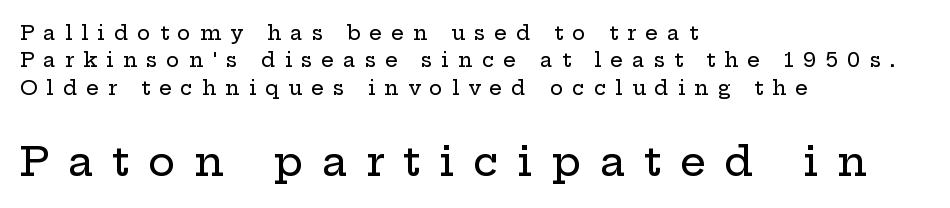
Q: Is the text italic (slanted)? A: No, it is upright.
Q: Is the typeface a serif or a sans-serif typeface? A: Serif.
Q: Is the text underlined? A: No.
Q: How is the paragraph aligned? A: Left-aligned.
Q: Is the spacing between letters normal or unusually wide? A: Unusually wide.
Q: Is the spacing between lines tight, normal or loose? A: Normal.
Q: Which block of text is set in a larger size, the first (top) or the second (bottom)? A: The second (bottom) one.
Q: Width (condensed, normal, or wide)? A: Wide.
Q: Stroke contrast? A: Low.
Q: x-height? A: Medium.
Q: Monospaced? A: No.
